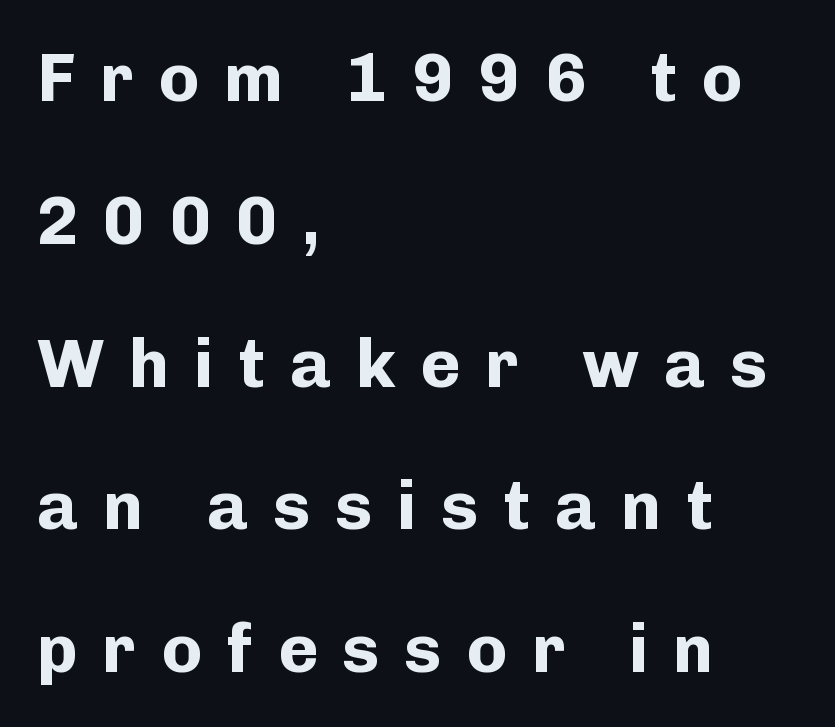
{"serif": "no", "italic": "no", "bold": "yes", "weight": "bold", "width": "normal", "stroke_contrast": "low", "x_height": "medium", "monospaced": "no", "underline": "no", "align": "left", "line_spacing": "loose", "line_spacing_ratio": 2.1, "letter_spacing": "wide", "letter_spacing_em": 0.36, "glyph_px": 68}
